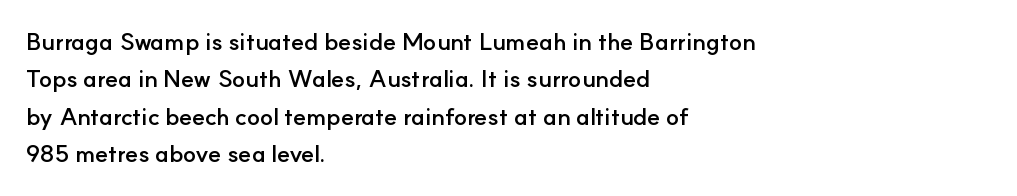
{"italic": "no", "bold": "yes", "underline": "no", "align": "left", "line_spacing": "normal", "line_spacing_ratio": 1.56, "letter_spacing": "normal", "letter_spacing_em": 0.0, "glyph_px": 24}
